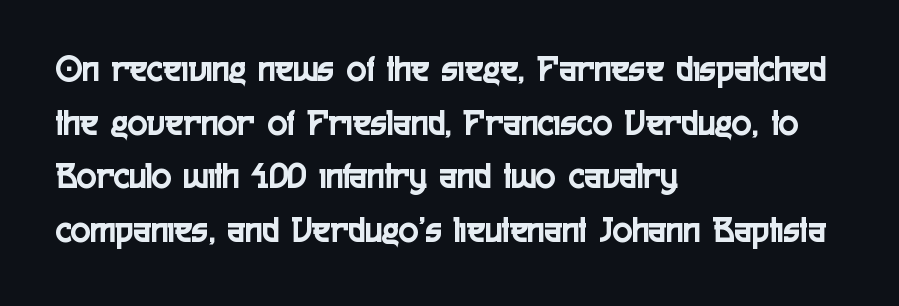
{"serif": "no", "italic": "no", "width": "condensed", "x_height": "medium", "monospaced": "no", "underline": "no", "align": "left", "line_spacing": "normal", "line_spacing_ratio": 1.45, "letter_spacing": "normal", "letter_spacing_em": 0.0, "glyph_px": 37}
